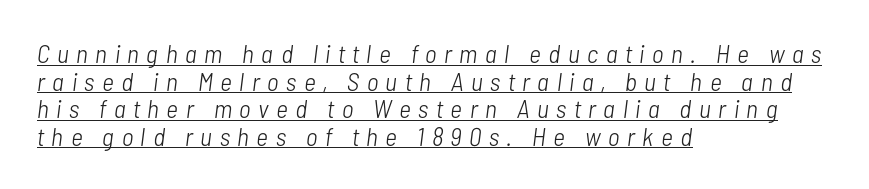
Q: Is the text bold? A: No.
Q: Is the text italic (slanted)? A: Yes, it leans right by about 7 degrees.
Q: Is the text underlined? A: Yes.
Q: How is the paragraph aligned? A: Left-aligned.
Q: Is the spacing between letters normal or unusually wide? A: Unusually wide.
Q: Is the spacing between lines tight, normal or loose? A: Tight.
